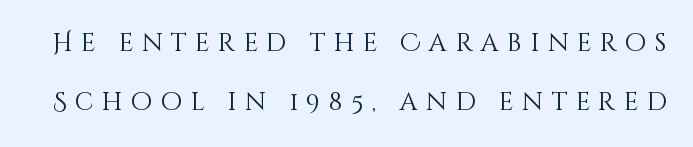
The image shows 25 px text type, upright; set loose line spacing (2.37x), unusually wide letter spacing (+0.34 em), not underlined.
